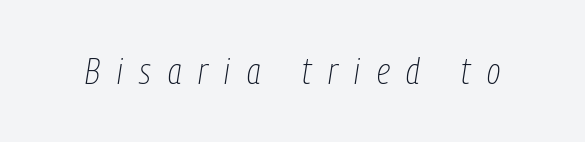
The image shows 36 px thin, condensed type, italic (leaning right); set unusually wide letter spacing (+0.47 em), not underlined; low stroke contrast and a medium x-height.
